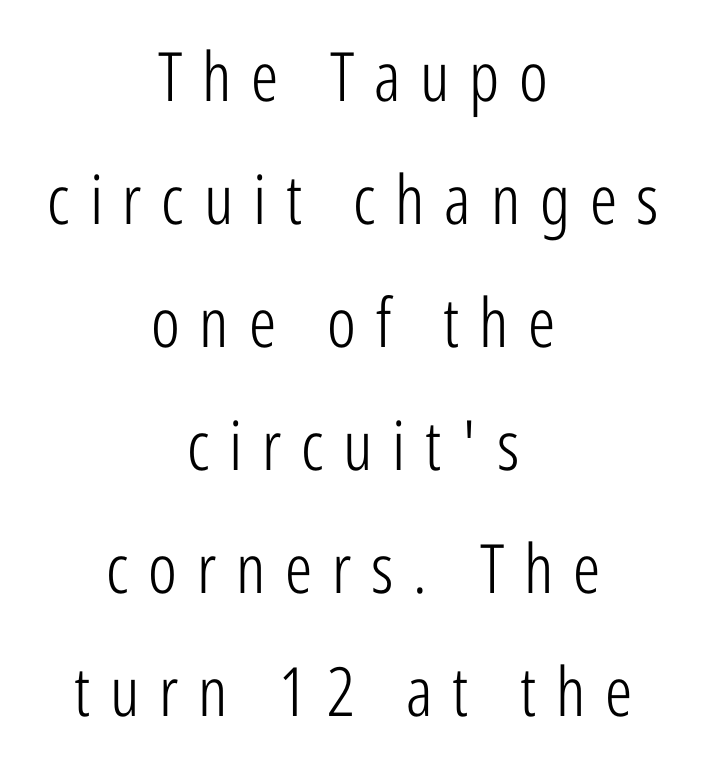
{"serif": "no", "italic": "no", "bold": "no", "weight": "light", "width": "condensed", "stroke_contrast": "low", "x_height": "medium", "monospaced": "no", "underline": "no", "align": "center", "line_spacing_ratio": 1.81, "letter_spacing": "wide", "letter_spacing_em": 0.29, "glyph_px": 68}
